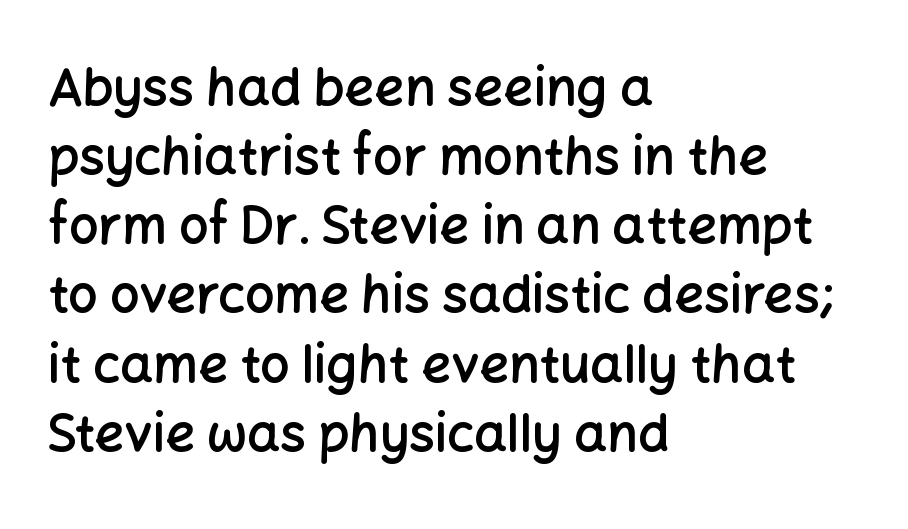
{"serif": "no", "italic": "no", "bold": "semi", "weight": "semibold", "width": "normal", "stroke_contrast": "low", "x_height": "medium", "monospaced": "no", "underline": "no", "align": "left", "line_spacing": "normal", "line_spacing_ratio": 1.33, "letter_spacing": "normal", "letter_spacing_em": 0.0, "glyph_px": 52}
